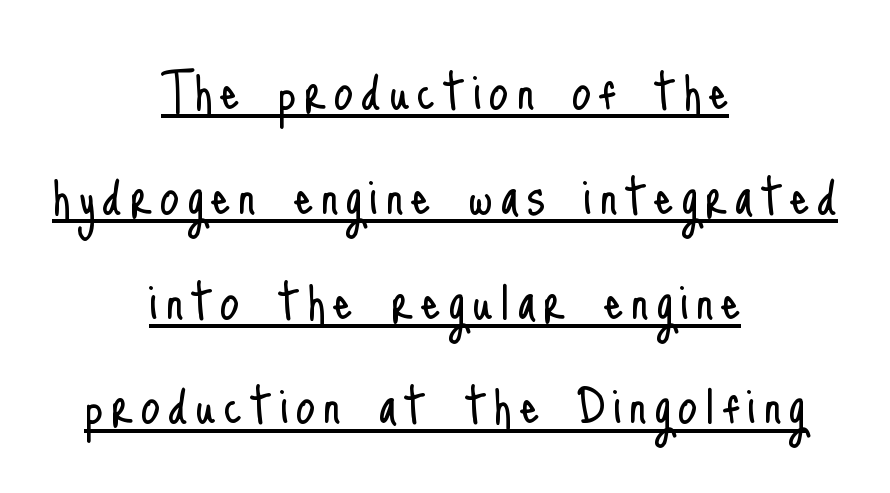
Reading down the block, each line starts at a different indent, mirrored at its end. One glance says typical: line gaps are just what's usual. The strokes carry an ordinary text weight at most. Every character sits straight up, as roman type does. Proportional: the letters do not fall into vertical columns.
